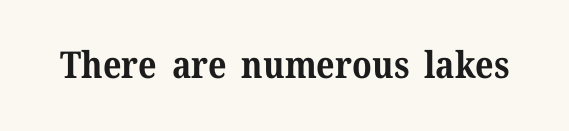
{"serif": "yes", "italic": "no", "bold": "yes", "weight": "bold", "width": "normal", "stroke_contrast": "medium", "x_height": "medium", "monospaced": "no", "underline": "no", "letter_spacing": "normal", "letter_spacing_em": 0.0, "glyph_px": 37}
